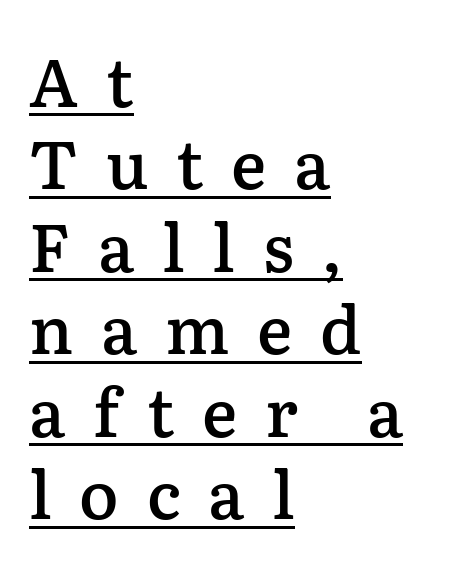
Yep, those are serifs on the letters. Does the lettering tilt? It doesn't — this is upright. The rendering uses natural spacing where letterforms have individual widths. The paragraph has a hard left edge and a soft right edge. These words are printed semibold, heavier than regular yet not bold.
